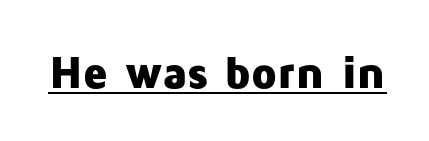
{"serif": "no", "italic": "no", "bold": "yes", "weight": "heavy", "width": "normal", "stroke_contrast": "low", "x_height": "medium", "monospaced": "no", "underline": "yes", "letter_spacing": "normal", "letter_spacing_em": 0.0, "glyph_px": 46}
